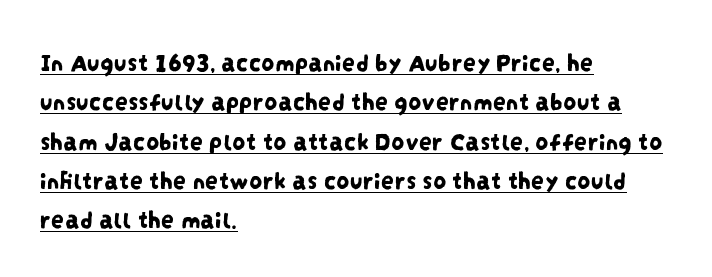
Honestly, the letter spacing is just normal — you wouldn't notice it. In designer terms, the underline attribute is active on this setting. Each line starts at the same left margin while the right side varies. The line-height multiplier appears to be the usual default.
